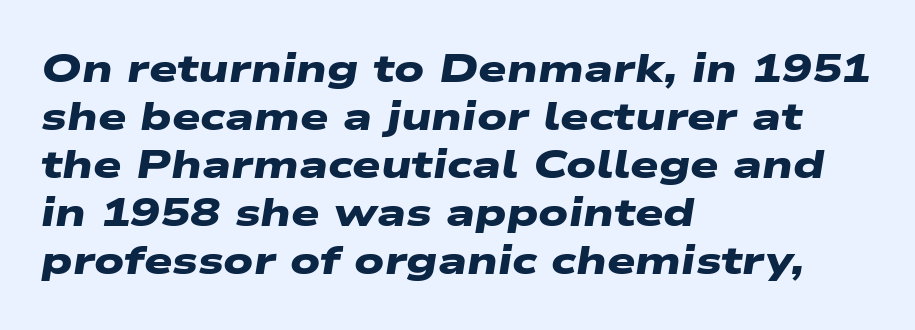
{"serif": "no", "bold": "yes", "weight": "heavy", "width": "wide", "stroke_contrast": "low", "x_height": "medium", "monospaced": "no", "underline": "no", "align": "left", "line_spacing_ratio": 1.2, "letter_spacing": "normal", "letter_spacing_em": 0.0, "glyph_px": 40}
